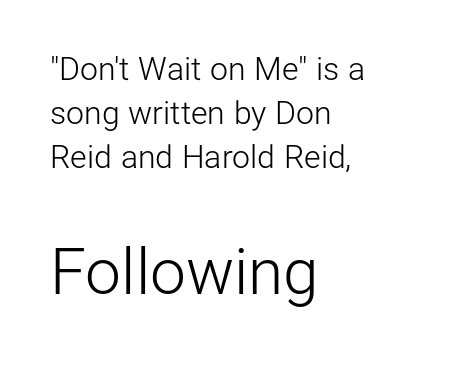
Q: Is the text bold? A: No.
Q: Is the text italic (slanted)? A: No, it is upright.
Q: Is the typeface a serif or a sans-serif typeface? A: Sans-serif.
Q: Is the text underlined? A: No.
Q: How is the paragraph aligned? A: Left-aligned.
Q: Is the spacing between letters normal or unusually wide? A: Normal.
Q: Is the spacing between lines tight, normal or loose? A: Normal.
Q: Which block of text is set in a larger size, the first (top) or the second (bottom)? A: The second (bottom) one.
Q: Width (condensed, normal, or wide)? A: Normal.
Q: Stroke contrast? A: Low.
Q: x-height? A: Medium.
Q: Monospaced? A: No.
